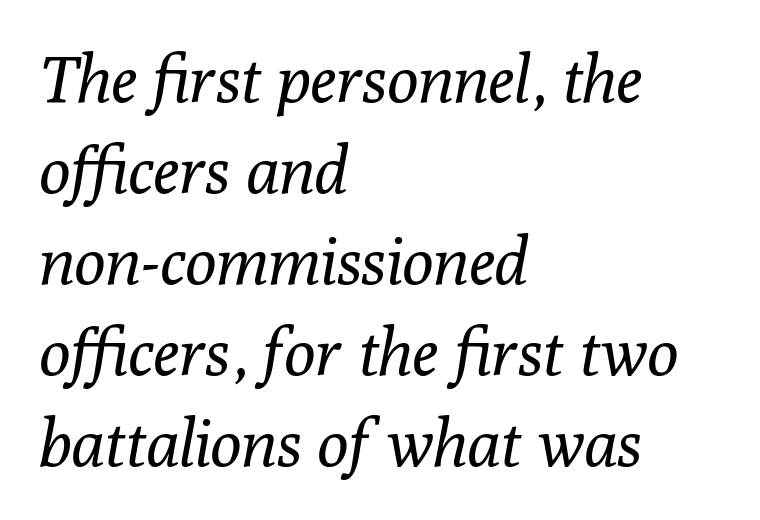
Clear beneath every line of the passage. The typesetter chose a ragged-right arrangement here. You could call the tracking neutral — neither tight nor loose. Examine the stroke ends and you'll spot serifs. Think standard paragraph weight, or any step lighter than that.
